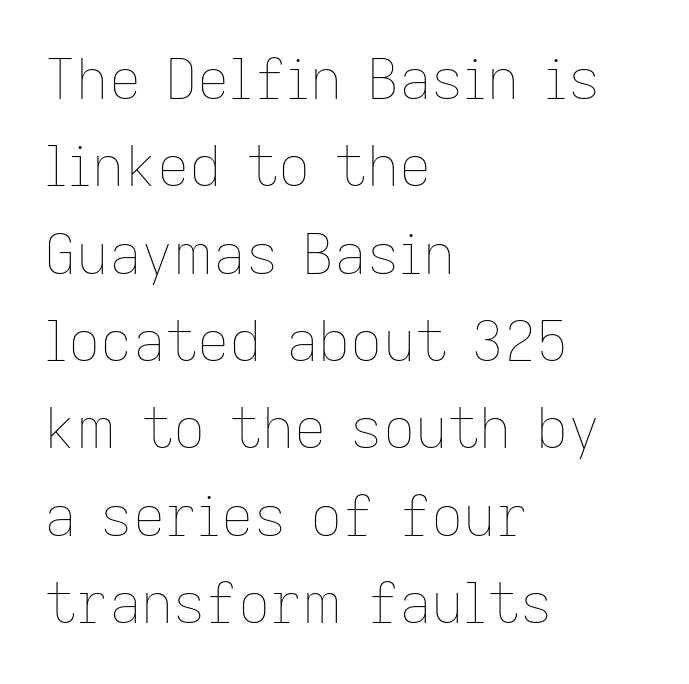
Rendered with straight, roman letterforms. The leading is moderate, giving the passage an even texture. Type without underlining. Does the copy run flush right? No — it runs flush left. Each stroke keeps to a modest, everyday thickness or less. How are the letters spaced? Ordinarily, with no added tracking.
